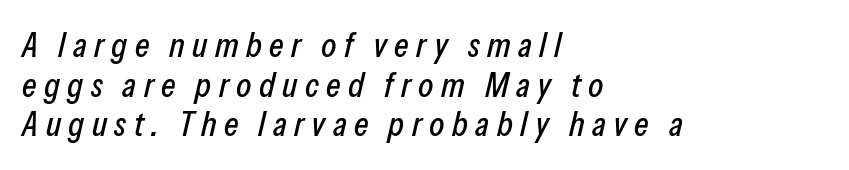
{"italic": "yes", "lean": "right", "slant_degrees": 13, "width": "condensed", "stroke_contrast": "low", "x_height": "medium", "monospaced": "no", "underline": "no", "align": "left", "line_spacing": "tight", "line_spacing_ratio": 1.13, "letter_spacing": "wide", "letter_spacing_em": 0.21, "glyph_px": 35}
